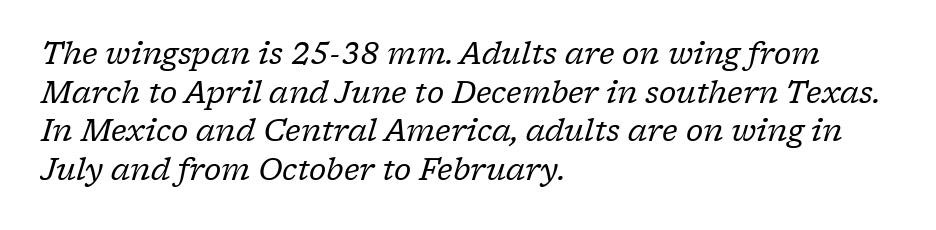
The image shows 30 px regular-weight serif type, italic (leaning right); set left-aligned, normal line spacing (1.29x), normal letter spacing, not underlined; low stroke contrast and a medium x-height.
